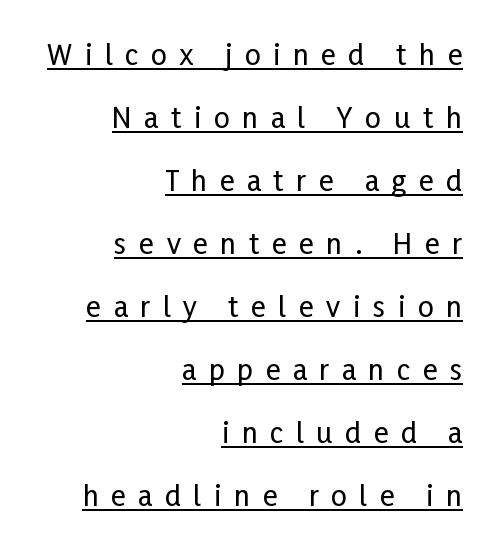
The image shows 28 px condensed sans-serif type, upright; set right-aligned, loose line spacing (2.25x), unusually wide letter spacing (+0.45 em), underlined; low stroke contrast and a medium x-height.
